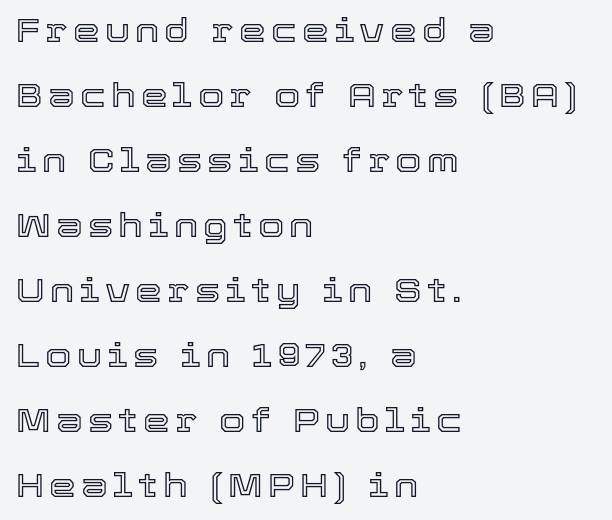
The image shows 34 px text type, upright; set left-aligned, loose line spacing (1.91x), not underlined; a medium x-height.
